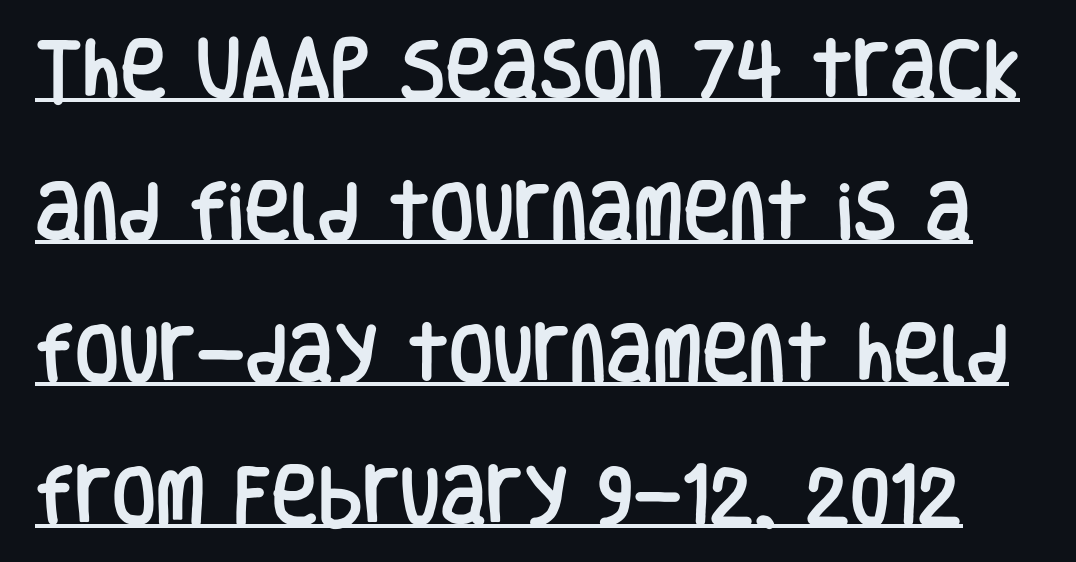
Q: Is the text italic (slanted)? A: No, it is upright.
Q: Is the typeface a serif or a sans-serif typeface? A: Sans-serif.
Q: Is the text underlined? A: Yes.
Q: Is the spacing between letters normal or unusually wide? A: Normal.
Q: Is the spacing between lines tight, normal or loose? A: Loose.
Q: Width (condensed, normal, or wide)? A: Condensed.
Q: Stroke contrast? A: Low.
Q: x-height? A: Large.
Q: Monospaced? A: No.
